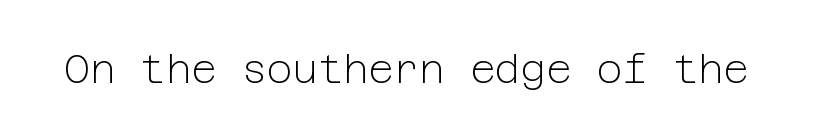
The designer went with a sans here, leaving each stem footless. Inter-character spacing is left at the font's built-in metrics. Check the space under the baseline: it is left empty. This is the regular roman posture of the typeface. Nothing heavy about these letters — not bold at all.
